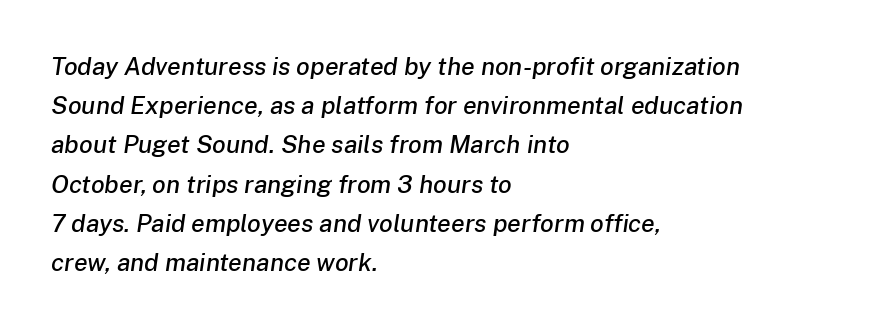
{"italic": "yes", "lean": "right", "slant_degrees": 8, "underline": "no", "align": "left", "line_spacing": "normal", "line_spacing_ratio": 1.57, "letter_spacing": "normal", "letter_spacing_em": 0.0, "glyph_px": 25}
